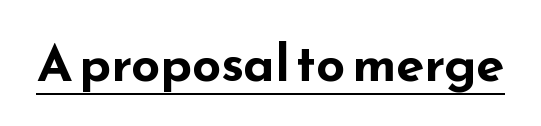
In terms of weight, the rendering is a true, heavy bold. Check where the strokes stop: nothing finishes them off — pure sans. Tracking value appears to be zero — textbook default spacing. Notice how a bar underscores the lettering throughout.
